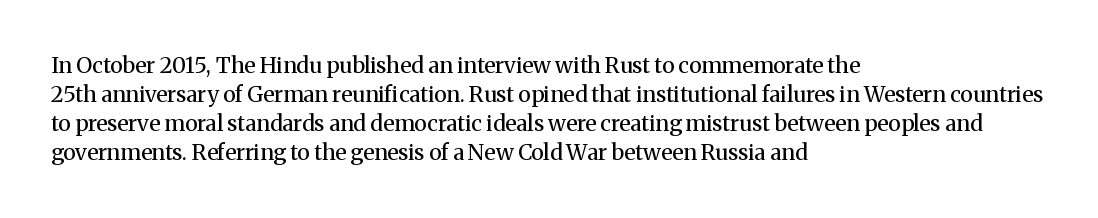
Q: Is the text bold? A: No.
Q: Is the text italic (slanted)? A: No, it is upright.
Q: Is the text underlined? A: No.
Q: How is the paragraph aligned? A: Left-aligned.
Q: Is the spacing between letters normal or unusually wide? A: Normal.
Q: Is the spacing between lines tight, normal or loose? A: Normal.
